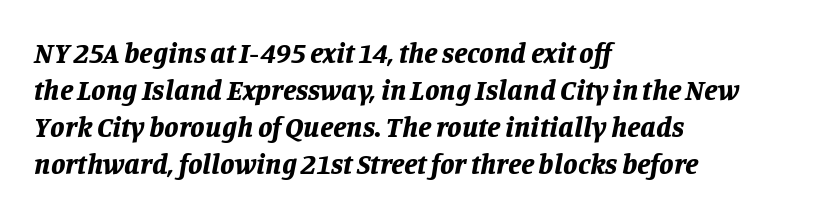
The image shows 29 px bold type, italic (leaning right); set left-aligned, normal line spacing (1.28x), normal letter spacing, not underlined; low stroke contrast and a large x-height.
